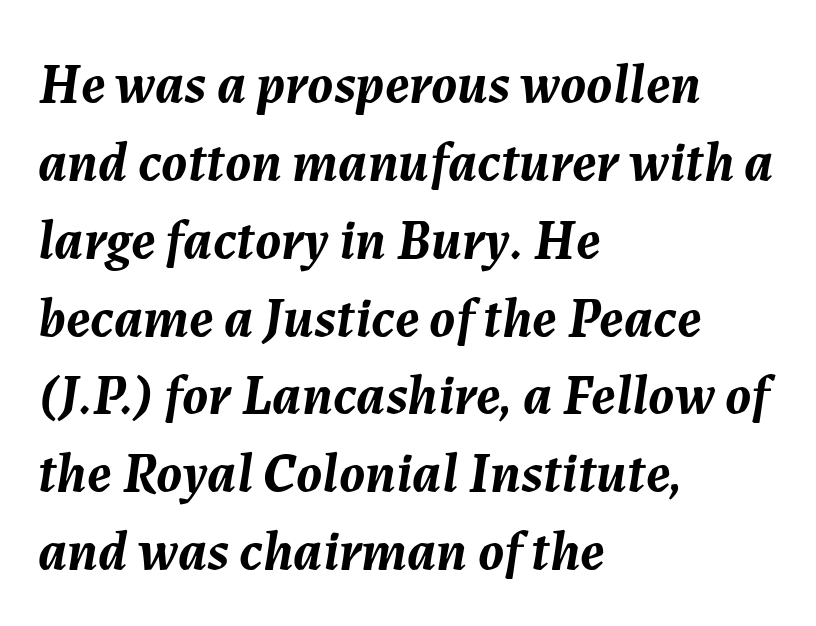
Q: Is the text bold? A: Yes.
Q: Is the text italic (slanted)? A: Yes, it leans right by about 7 degrees.
Q: Is the text underlined? A: No.
Q: How is the paragraph aligned? A: Left-aligned.
Q: Is the spacing between letters normal or unusually wide? A: Normal.
Q: Is the spacing between lines tight, normal or loose? A: Normal.
Q: Width (condensed, normal, or wide)? A: Normal.
Q: Stroke contrast? A: Medium.
Q: x-height? A: Medium.
Q: Monospaced? A: No.
